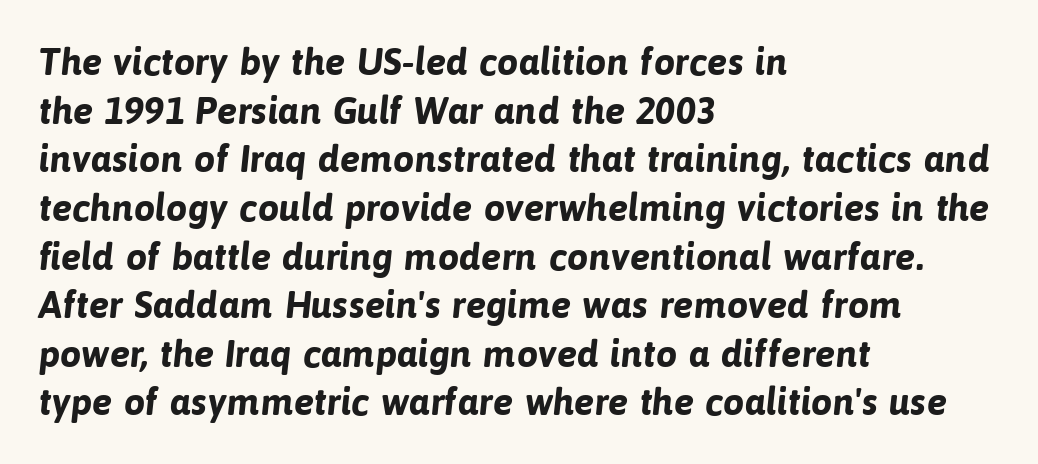
Q: Is the text bold? A: Yes.
Q: Is the typeface a serif or a sans-serif typeface? A: Sans-serif.
Q: Is the text underlined? A: No.
Q: How is the paragraph aligned? A: Left-aligned.
Q: Is the spacing between letters normal or unusually wide? A: Normal.
Q: Is the spacing between lines tight, normal or loose? A: Normal.
Q: Width (condensed, normal, or wide)? A: Normal.
Q: Stroke contrast? A: Low.
Q: x-height? A: Medium.
Q: Monospaced? A: No.
